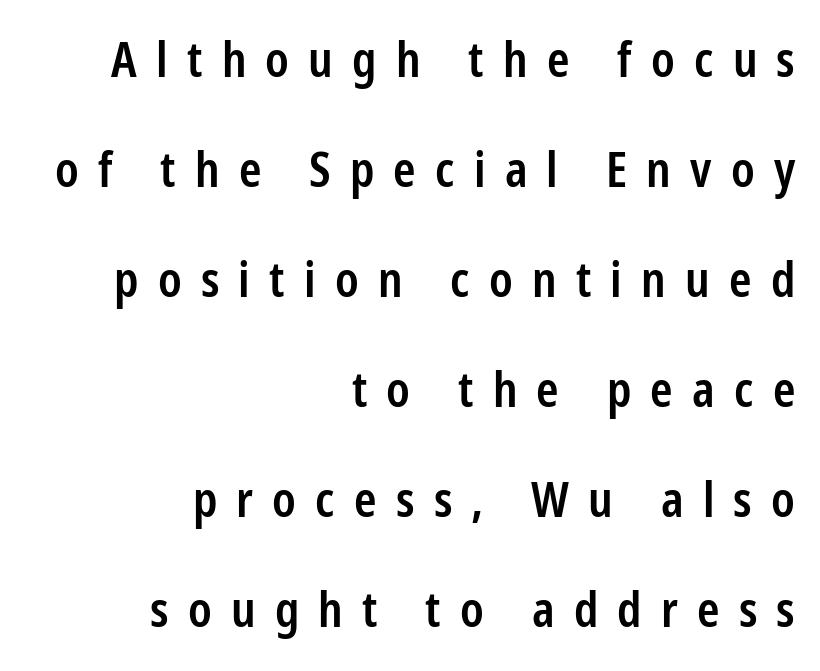
{"serif": "no", "italic": "no", "bold": "semi", "weight": "semibold", "width": "condensed", "stroke_contrast": "low", "x_height": "medium", "monospaced": "no", "underline": "no", "align": "right", "line_spacing": "loose", "line_spacing_ratio": 2.29, "letter_spacing": "wide", "letter_spacing_em": 0.4, "glyph_px": 48}
